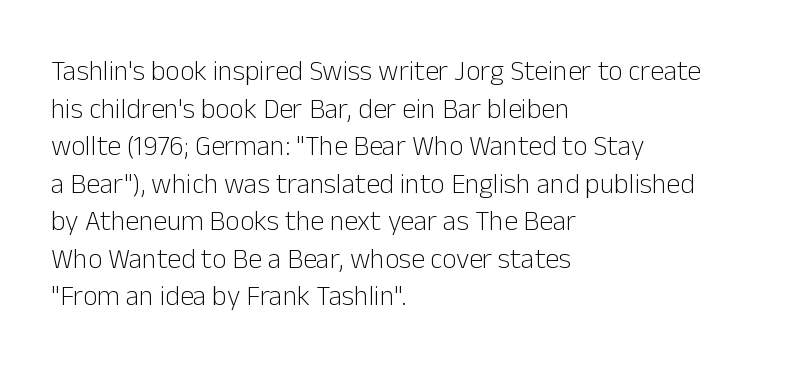
Is this a heavy cut? Hardly; it is regular or lighter. These lines sit exactly where default settings would place them. Look at the tracking — it's just the regular setting, nothing added. The ragged edge is on the right, which tells us the setting is flush left. Character widths vary here, with narrow letters taking less room than wide ones. Nope, not italic — everything's standing straight.
